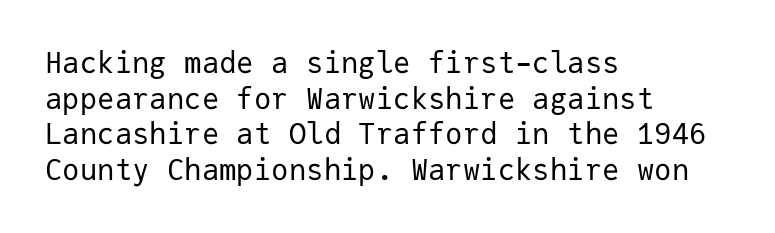
The passage shown is typed in a monospace face where columns stay perfectly aligned. Spacing between characters is what you'd get straight out of the box. Plain, unruled lines of type. This is not heavy type; no bold has been used. The designer went with a sans here, leaving each stem footless. Line beginnings align vertically; line endings do not.
